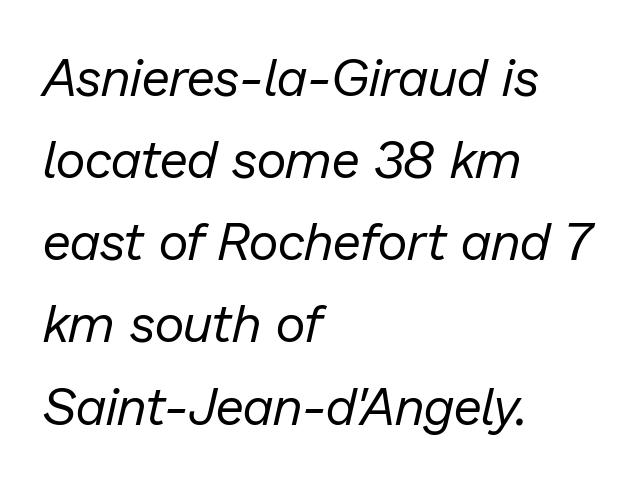
The image shows 52 px regular-weight type, italic (leaning right); set left-aligned, normal line spacing (1.58x), normal letter spacing, not underlined; low stroke contrast and a medium x-height.
